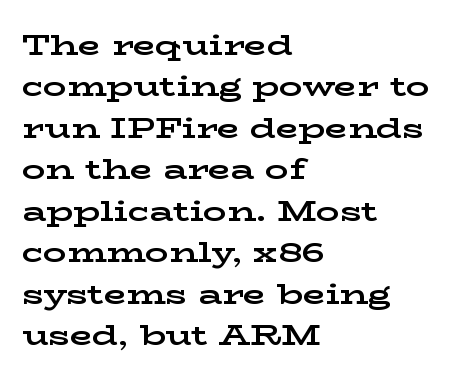
These lines carry a lot of weight — the face is fully bold. The letters advance in unequal steps, a hallmark of proportional type. Tall strokes in this sample are plumb rather than angled. This sample uses a serif face. The area under the type is left untouched. The setting favours the left margin, as ordinary paragraphs usually do.
